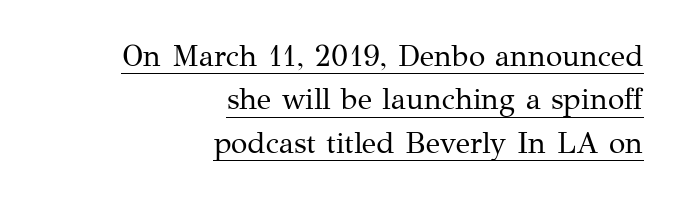
{"serif": "yes", "italic": "no", "bold": "no", "weight": "regular", "width": "normal", "stroke_contrast": "medium", "x_height": "medium", "monospaced": "no", "underline": "yes", "align": "right", "line_spacing": "normal", "line_spacing_ratio": 1.45, "letter_spacing": "normal", "letter_spacing_em": 0.0, "glyph_px": 30}
